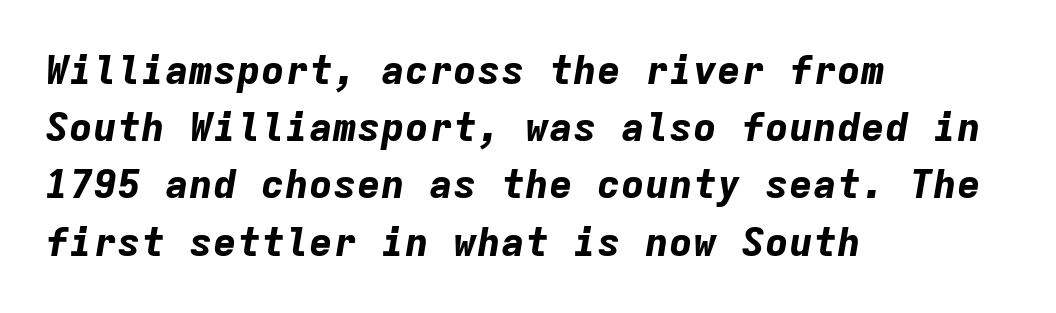
Inter-character spacing is left at the font's built-in metrics. Italic: yes, the glyphs are oblique. One-word summary of the alignment: left. Note the uniform advance width — an 'i' takes as much space as an 'm'.
